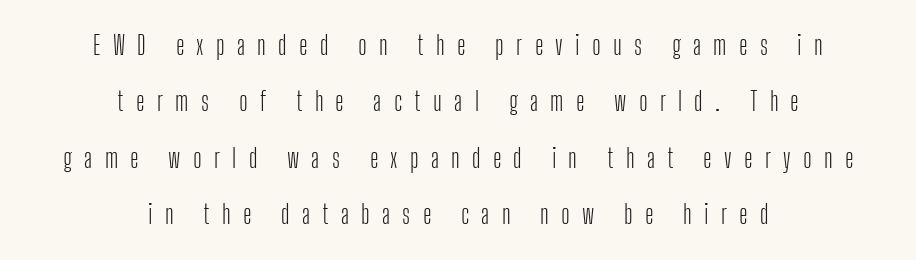
Students, observe: this is what heavily led, spacious text looks like. This rendering uses center alignment, leaving both contours irregular but symmetric. The strip under each line holds only bare page. It's the straight-up-and-down kind of type. The passage shown is not bold in any degree.
